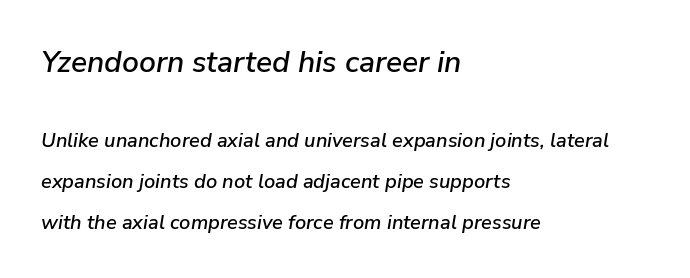
Observe the lean: these are italic letterforms. Plain, unruled lines of type. Here the designer chose a conventional face with non-uniform glyph widths. Does the copy run flush right? No — it runs flush left. Glyph-to-glyph distance matches everyday printed text. Interline gaps are noticeably wide in this sample.
